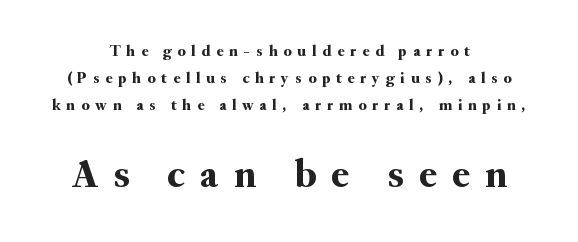
The image shows 41 px serif type, upright; set centered, normal line spacing (1.68x), unusually wide letter spacing (+0.37 em), not underlined; the second (bottom) block is 2.56x larger; medium stroke contrast and a small x-height.
